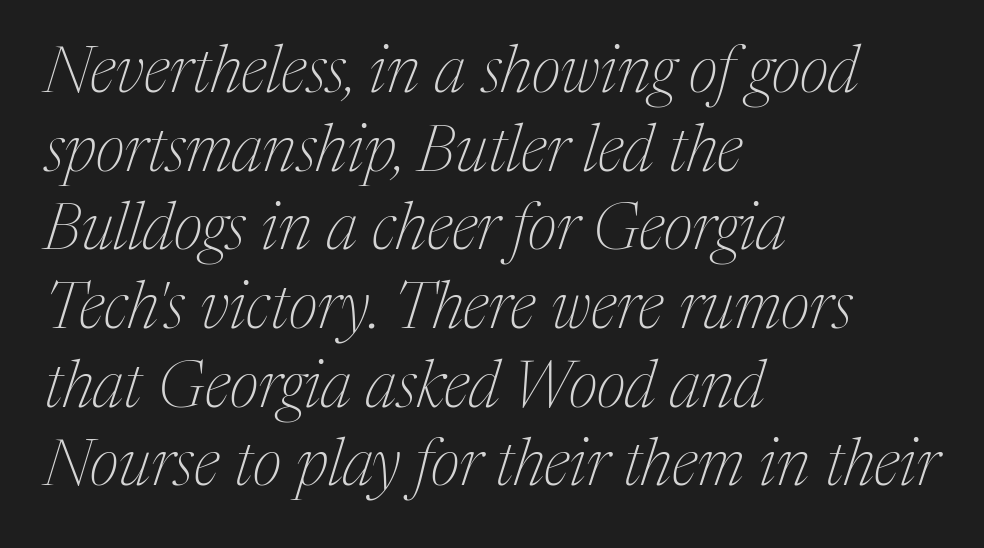
The image shows 65 px thin serif type, italic (leaning right); set left-aligned, line spacing 1.21x, normal letter spacing, not underlined; medium stroke contrast and a medium x-height.
